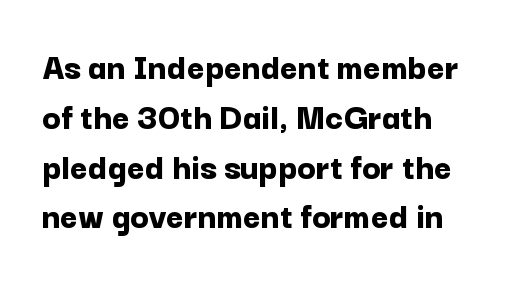
{"serif": "no", "italic": "no", "bold": "yes", "weight": "bold", "width": "normal", "stroke_contrast": "low", "x_height": "medium", "monospaced": "no", "underline": "no", "line_spacing": "normal", "line_spacing_ratio": 1.31, "letter_spacing": "normal", "letter_spacing_em": 0.0, "glyph_px": 38}
